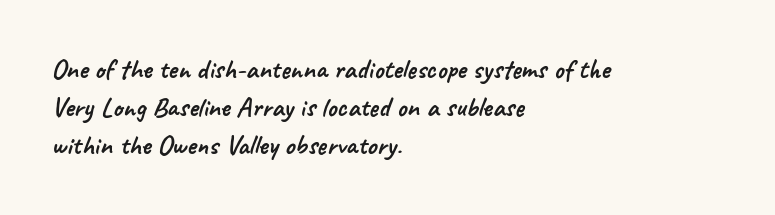
{"serif": "no", "width": "normal", "stroke_contrast": "low", "x_height": "small", "monospaced": "no", "underline": "no", "align": "left", "line_spacing": "normal", "line_spacing_ratio": 1.36, "letter_spacing": "normal", "letter_spacing_em": 0.0, "glyph_px": 28}
